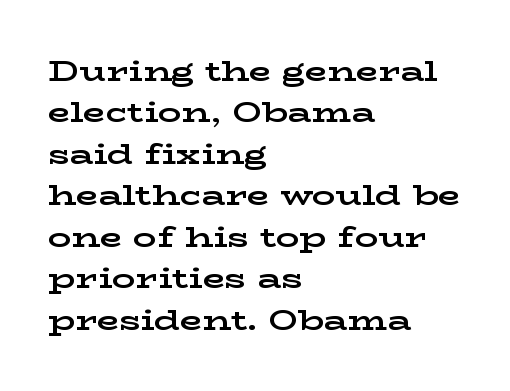
The image shows 29 px bold, wide serif type, upright; set left-aligned, normal line spacing (1.43x), normal letter spacing, not underlined; low stroke contrast and a medium x-height.
